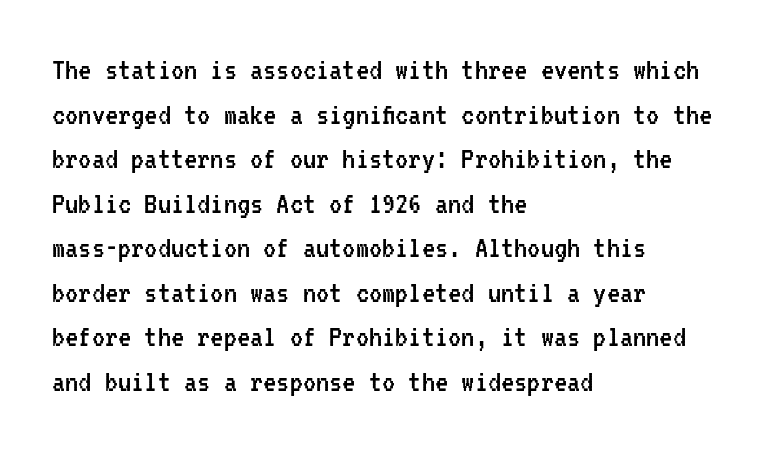
The image shows 33 px regular-weight, condensed sans-serif type, upright, monospaced; set left-aligned, normal line spacing (1.35x), normal letter spacing, not underlined; low stroke contrast and a medium x-height.
